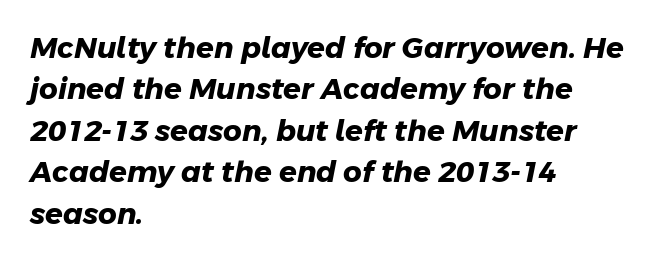
Q: Is the text bold? A: Yes.
Q: Is the typeface a serif or a sans-serif typeface? A: Sans-serif.
Q: Is the text underlined? A: No.
Q: How is the paragraph aligned? A: Left-aligned.
Q: Is the spacing between letters normal or unusually wide? A: Normal.
Q: Is the spacing between lines tight, normal or loose? A: Normal.
Q: Width (condensed, normal, or wide)? A: Normal.
Q: Stroke contrast? A: Low.
Q: x-height? A: Medium.
Q: Monospaced? A: No.
